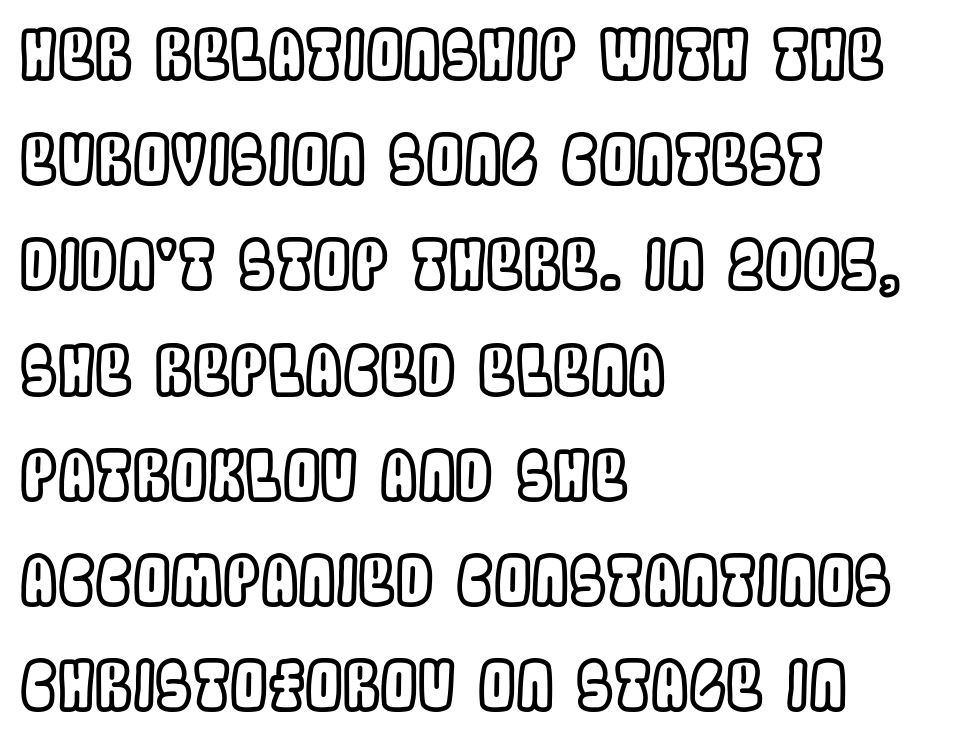
Q: Is the text italic (slanted)? A: No, it is upright.
Q: Is the text underlined? A: No.
Q: How is the paragraph aligned? A: Left-aligned.
Q: Is the spacing between letters normal or unusually wide? A: Normal.
Q: Is the spacing between lines tight, normal or loose? A: Normal.
Q: Width (condensed, normal, or wide)? A: Condensed.
Q: x-height? A: Large.
Q: Monospaced? A: No.
